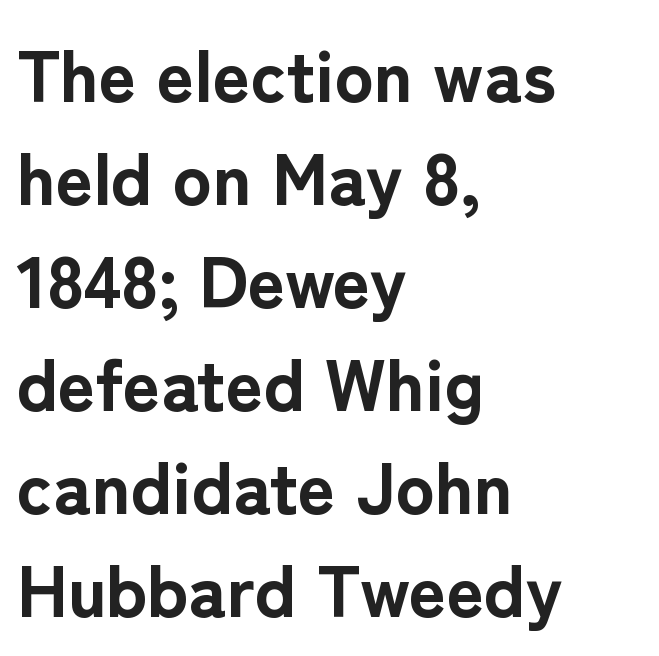
The image shows 73 px bold sans-serif type, upright; set left-aligned, normal line spacing (1.41x), normal letter spacing, not underlined; low stroke contrast and a medium x-height.
